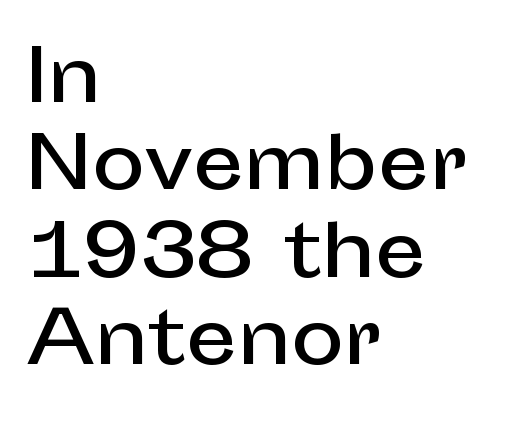
{"serif": "no", "italic": "no", "width": "normal", "stroke_contrast": "low", "x_height": "medium", "monospaced": "no", "underline": "no", "align": "left", "line_spacing_ratio": 1.23, "letter_spacing": "normal", "letter_spacing_em": 0.0, "glyph_px": 71}
